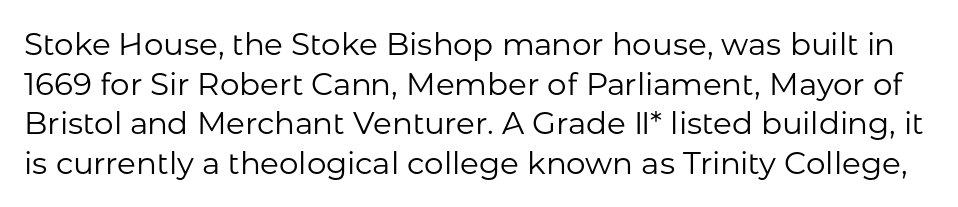
The image shows 31 px regular-weight sans-serif type, upright; set normal line spacing (1.28x), normal letter spacing, not underlined; low stroke contrast and a medium x-height.
